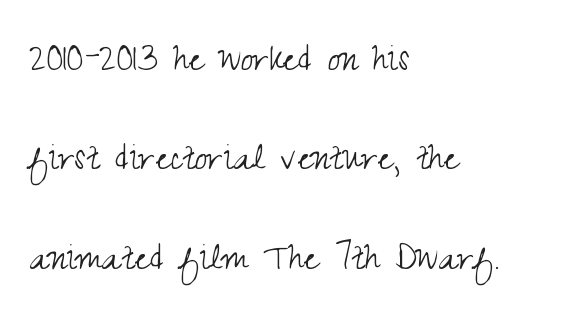
The image shows 44 px light, condensed sans-serif type, upright; set left-aligned, loose line spacing (2.26x), normal letter spacing, not underlined; medium stroke contrast and a small x-height.
